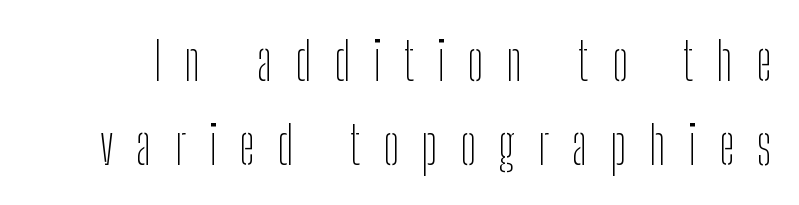
{"serif": "no", "italic": "no", "bold": "no", "weight": "thin", "width": "condensed", "stroke_contrast": "low", "x_height": "medium", "monospaced": "no", "underline": "no", "line_spacing": "normal", "line_spacing_ratio": 1.58, "letter_spacing": "wide", "letter_spacing_em": 0.43, "glyph_px": 53}
